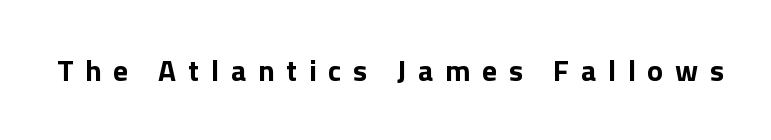
{"serif": "no", "italic": "no", "bold": "yes", "weight": "bold", "width": "normal", "x_height": "medium", "monospaced": "no", "underline": "no", "letter_spacing": "wide", "letter_spacing_em": 0.39, "glyph_px": 30}
